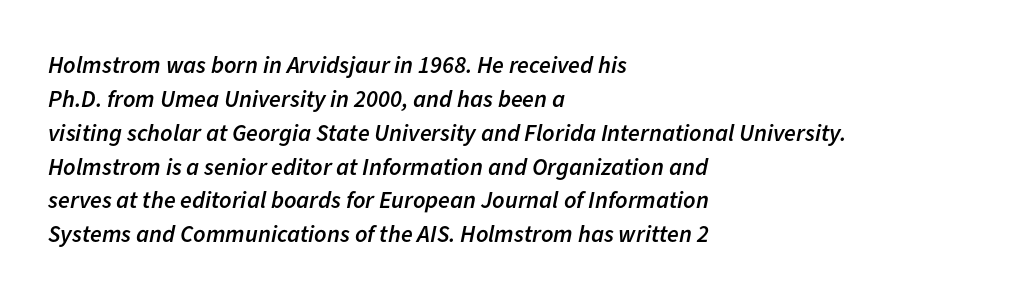
Q: Is the text bold? A: Semi-bold.
Q: Is the text italic (slanted)? A: Yes, it leans right by about 11 degrees.
Q: Is the text underlined? A: No.
Q: How is the paragraph aligned? A: Left-aligned.
Q: Is the spacing between letters normal or unusually wide? A: Normal.
Q: Is the spacing between lines tight, normal or loose? A: Normal.
